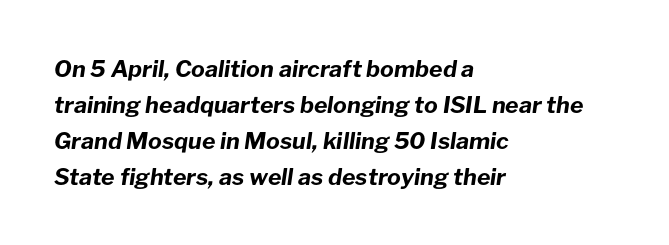
Each row of text sits above clean, open space. The passage shown has conventional tracking throughout. Looking at the ascenders, they clearly lean. Regular leading.
